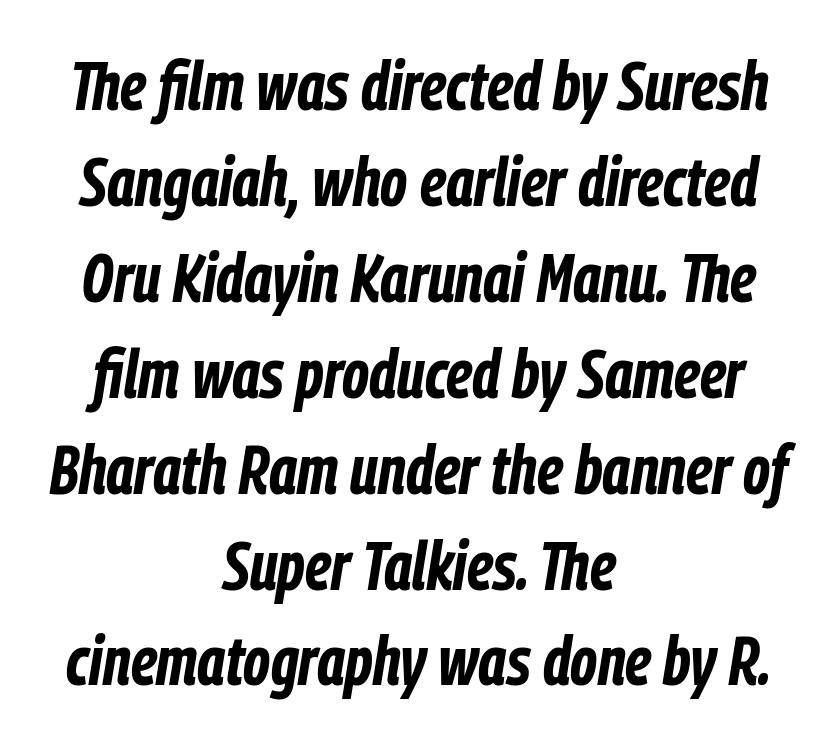
The image shows 69 px bold, condensed type, italic (leaning right); set centered, normal line spacing (1.39x), normal letter spacing, not underlined; low stroke contrast and a medium x-height.
